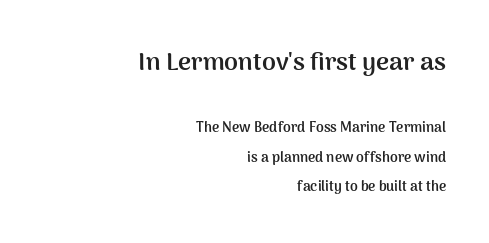
The image shows 25 px bold type, upright; set right-aligned, loose line spacing (2.12x), normal letter spacing, not underlined; the first (top) block is 1.79x larger.
